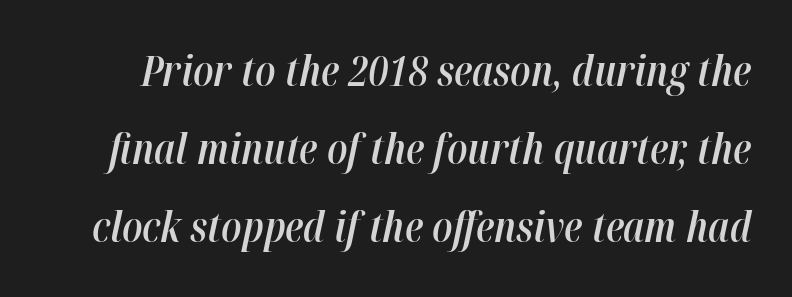
The image shows 42 px semibold, condensed type, italic (leaning right); set line spacing 1.86x, normal letter spacing, not underlined; high stroke contrast and a medium x-height.
